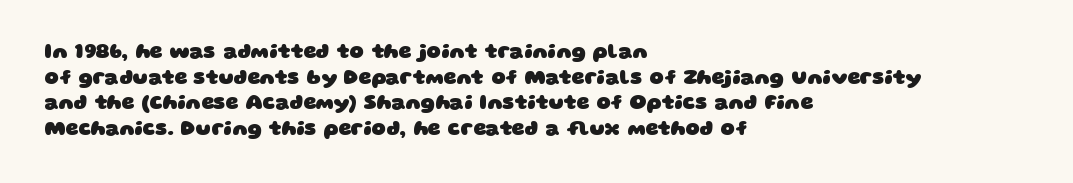
Q: Is the text bold? A: Yes.
Q: Is the text underlined? A: No.
Q: How is the paragraph aligned? A: Left-aligned.
Q: Is the spacing between letters normal or unusually wide? A: Normal.
Q: Is the spacing between lines tight, normal or loose? A: Normal.
